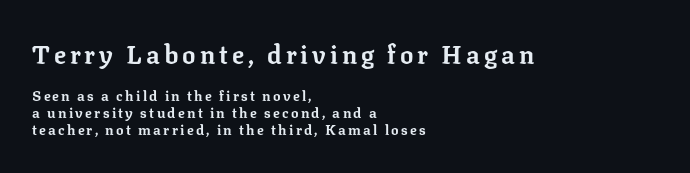
{"italic": "no", "bold": "yes", "underline": "no", "align": "left", "line_spacing_ratio": 1.23, "larger_block": "first", "size_ratio": 1.79, "glyph_px": 25}
